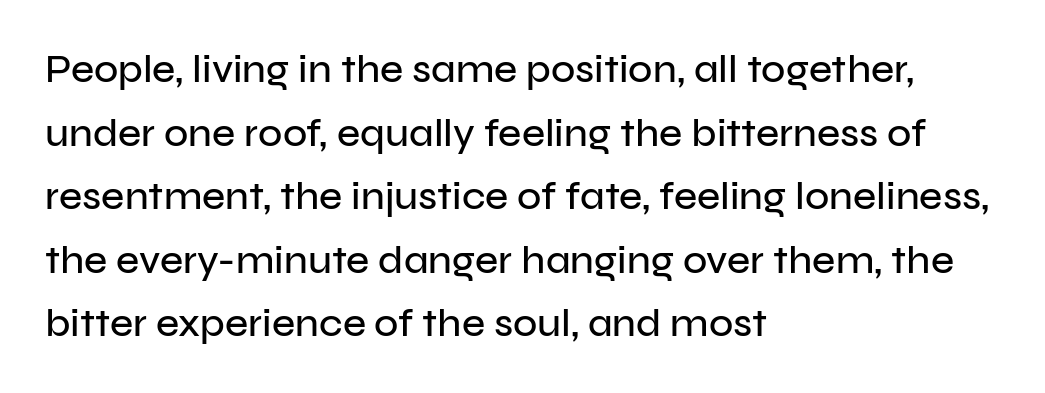
Q: Is the text italic (slanted)? A: No, it is upright.
Q: Is the typeface a serif or a sans-serif typeface? A: Sans-serif.
Q: Is the text underlined? A: No.
Q: How is the paragraph aligned? A: Left-aligned.
Q: Is the spacing between letters normal or unusually wide? A: Normal.
Q: Is the spacing between lines tight, normal or loose? A: Normal.
Q: Width (condensed, normal, or wide)? A: Normal.
Q: Stroke contrast? A: Low.
Q: x-height? A: Medium.
Q: Monospaced? A: No.
